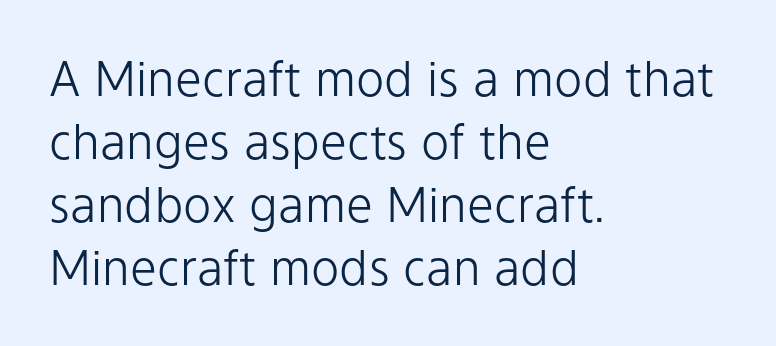
Q: Is the text bold? A: No.
Q: Is the text italic (slanted)? A: No, it is upright.
Q: Is the typeface a serif or a sans-serif typeface? A: Sans-serif.
Q: Is the text underlined? A: No.
Q: How is the paragraph aligned? A: Left-aligned.
Q: Is the spacing between letters normal or unusually wide? A: Normal.
Q: Is the spacing between lines tight, normal or loose? A: Normal.
Q: Width (condensed, normal, or wide)? A: Normal.
Q: Stroke contrast? A: Low.
Q: x-height? A: Medium.
Q: Monospaced? A: No.
